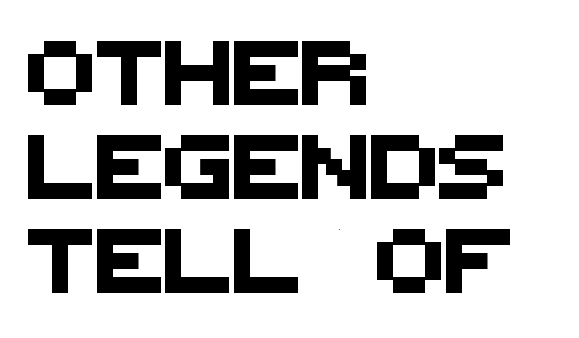
The image shows 64 px sans-serif type; set left-aligned, normal line spacing (1.47x), normal letter spacing, not underlined; medium stroke contrast and a large x-height.
